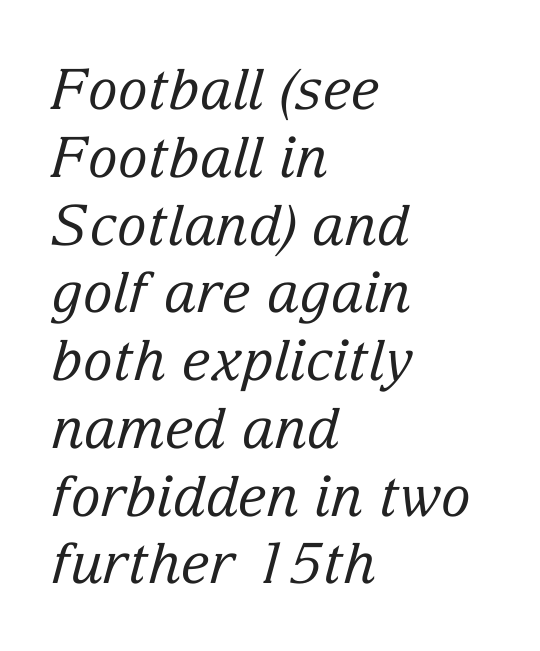
Q: Is the text bold? A: No.
Q: Is the text italic (slanted)? A: Yes, it leans right by about 15 degrees.
Q: Is the typeface a serif or a sans-serif typeface? A: Serif.
Q: Is the text underlined? A: No.
Q: How is the paragraph aligned? A: Left-aligned.
Q: Is the spacing between letters normal or unusually wide? A: Normal.
Q: Width (condensed, normal, or wide)? A: Normal.
Q: Stroke contrast? A: Low.
Q: x-height? A: Medium.
Q: Monospaced? A: No.
